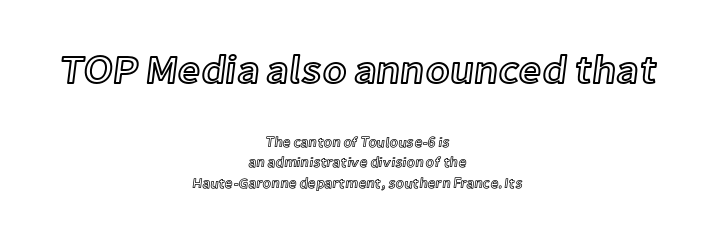
{"width": "normal", "x_height": "medium", "monospaced": "no", "underline": "no", "align": "center", "line_spacing": "normal", "line_spacing_ratio": 1.45, "letter_spacing": "normal", "letter_spacing_em": 0.0, "larger_block": "first", "size_ratio": 2.86, "glyph_px": 40}
